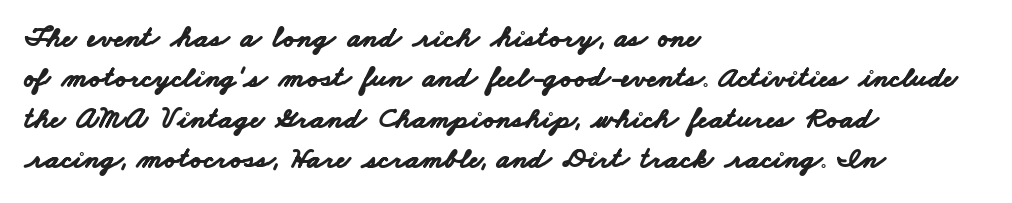
Q: Is the text bold? A: Yes.
Q: Is the typeface a serif or a sans-serif typeface? A: Sans-serif.
Q: Is the text underlined? A: No.
Q: How is the paragraph aligned? A: Left-aligned.
Q: Is the spacing between letters normal or unusually wide? A: Normal.
Q: Is the spacing between lines tight, normal or loose? A: Normal.
Q: Width (condensed, normal, or wide)? A: Wide.
Q: Stroke contrast? A: Low.
Q: x-height? A: Small.
Q: Monospaced? A: No.
